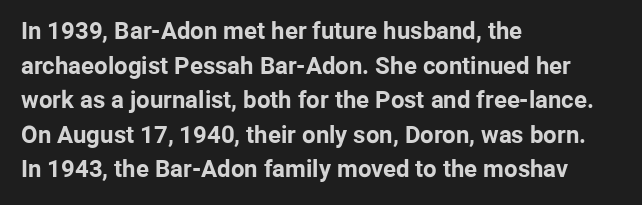
{"italic": "no", "bold": "yes", "underline": "no", "align": "left", "line_spacing": "normal", "line_spacing_ratio": 1.44, "letter_spacing": "normal", "letter_spacing_em": 0.0, "glyph_px": 24}
